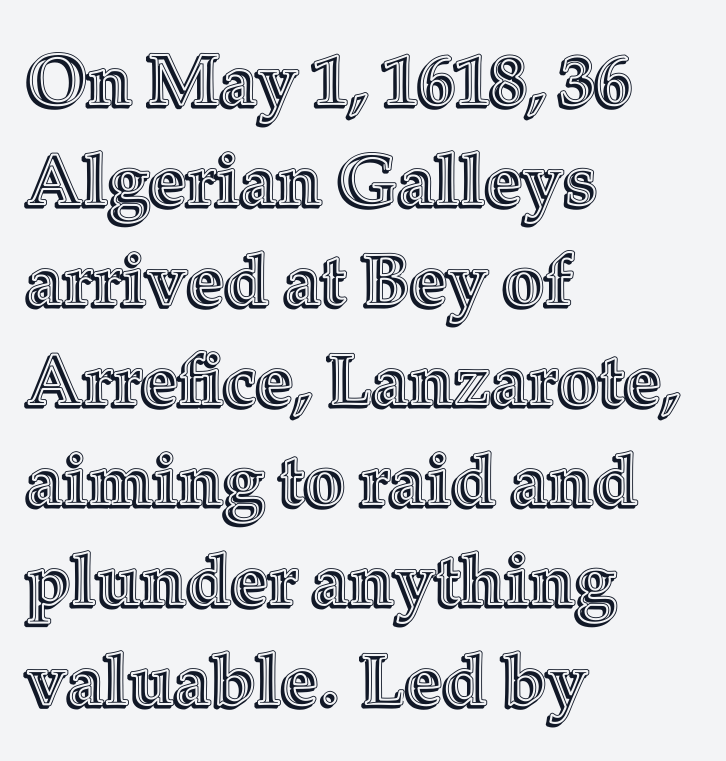
The image shows 72 px text type, upright; set left-aligned, normal line spacing (1.39x), normal letter spacing, not underlined; a medium x-height.
